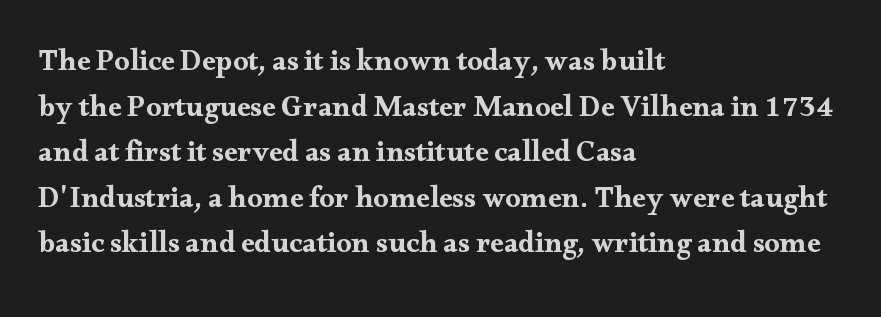
The image shows 30 px wide serif type, upright; set left-aligned, normal line spacing (1.52x), normal letter spacing, not underlined; medium stroke contrast and a small x-height.
